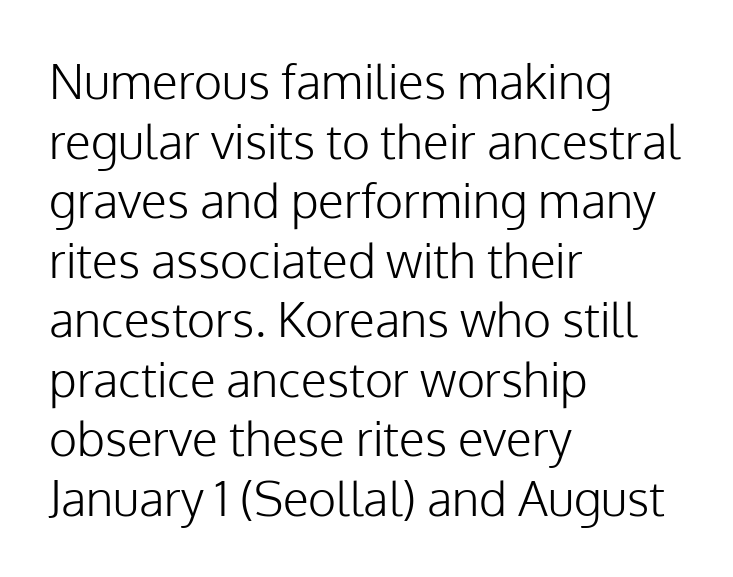
The image shows 48 px light sans-serif type, upright; set left-aligned, line spacing 1.24x, normal letter spacing, not underlined; low stroke contrast and a medium x-height.
